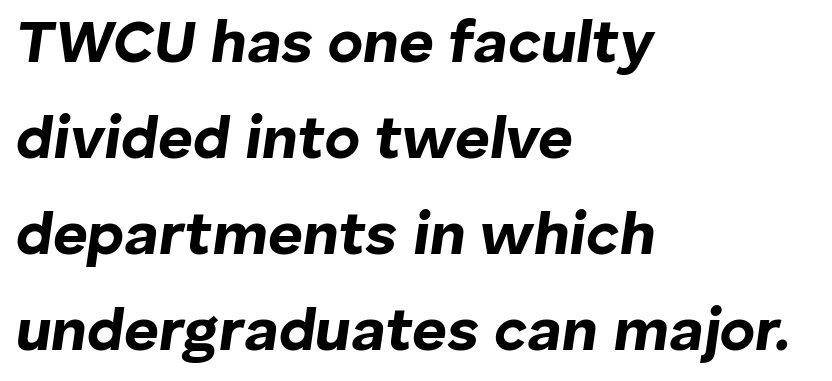
The letters advance in unequal steps, a hallmark of proportional type. Compared with typical body copy, the letter spacing here is the same. Teacher's note: observe the even left margin — that is flush-left alignment. Notice how descenders clear the ascenders below comfortably — that's standard leading.
